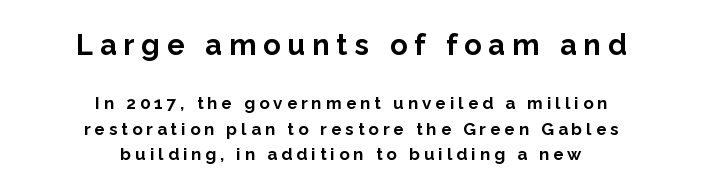
The image shows 29 px bold sans-serif type, upright; set centered, normal line spacing (1.49x), unusually wide letter spacing (+0.24 em), not underlined; the first (top) block is 1.71x larger; low stroke contrast and a medium x-height.
